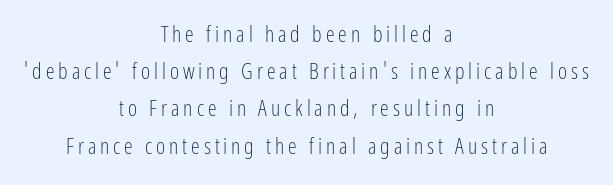
Every character sits straight up, as roman type does. The paragraph shown floats in the horizontal middle. Unmarked baselines from the first word to the last. Regarding leading, the lines here are spaced in the standard way. A light-to-regular cut is what we see here.
